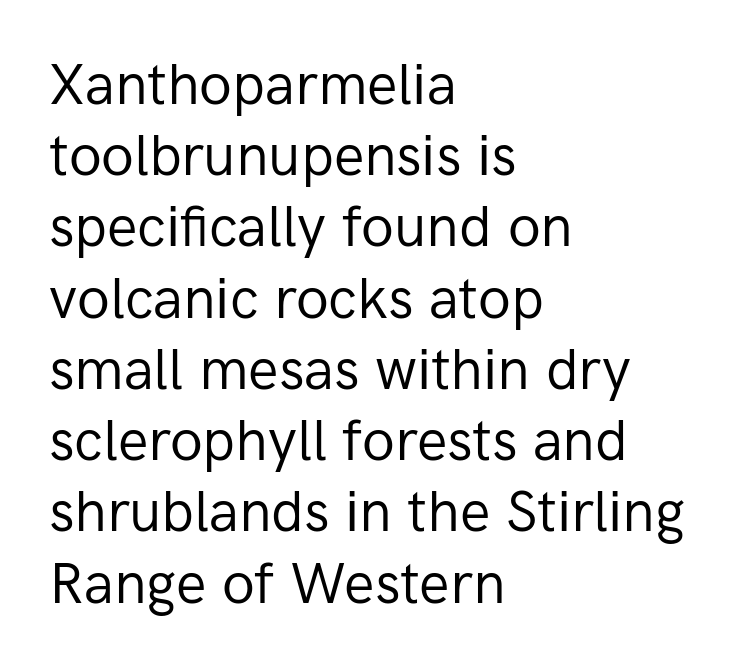
{"serif": "no", "italic": "no", "bold": "no", "weight": "regular", "width": "normal", "stroke_contrast": "low", "x_height": "medium", "monospaced": "no", "underline": "no", "align": "left", "line_spacing": "normal", "line_spacing_ratio": 1.25, "letter_spacing": "normal", "letter_spacing_em": 0.0, "glyph_px": 57}
